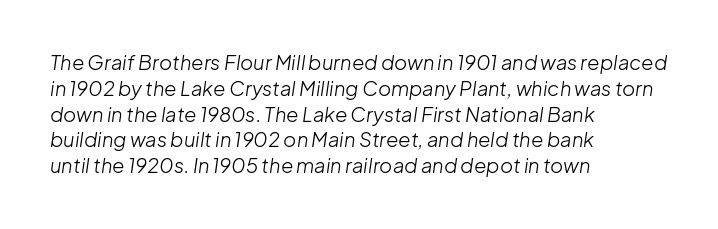
The image shows 20 px text type, italic (leaning right); set left-aligned, normal line spacing (1.29x), normal letter spacing, not underlined.
